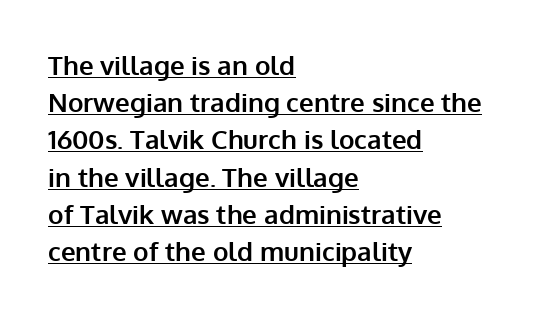
{"italic": "no", "bold": "yes", "underline": "yes", "align": "left", "line_spacing": "normal", "line_spacing_ratio": 1.43, "letter_spacing": "normal", "letter_spacing_em": 0.0, "glyph_px": 26}
